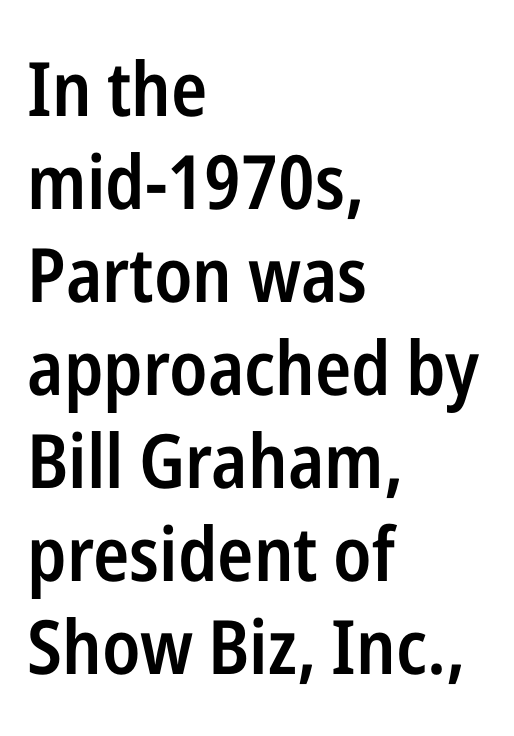
To sum up the face: it is a sans, with no serifs. When letters stand straight like this, we call the style roman or upright. The rag falls on the right side of this text block. Nobody drew a line under any word here. The letters advance in unequal steps, a hallmark of proportional type.
